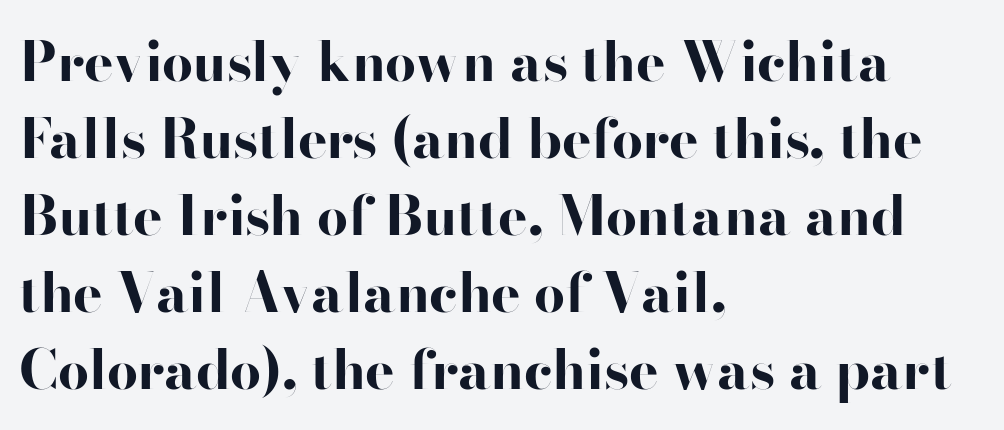
Q: Is the text bold? A: Yes.
Q: Is the text italic (slanted)? A: No, it is upright.
Q: Is the typeface a serif or a sans-serif typeface? A: Sans-serif.
Q: Is the text underlined? A: No.
Q: How is the paragraph aligned? A: Left-aligned.
Q: Is the spacing between letters normal or unusually wide? A: Normal.
Q: Is the spacing between lines tight, normal or loose? A: Normal.
Q: Width (condensed, normal, or wide)? A: Wide.
Q: Stroke contrast? A: High.
Q: x-height? A: Small.
Q: Monospaced? A: No.
